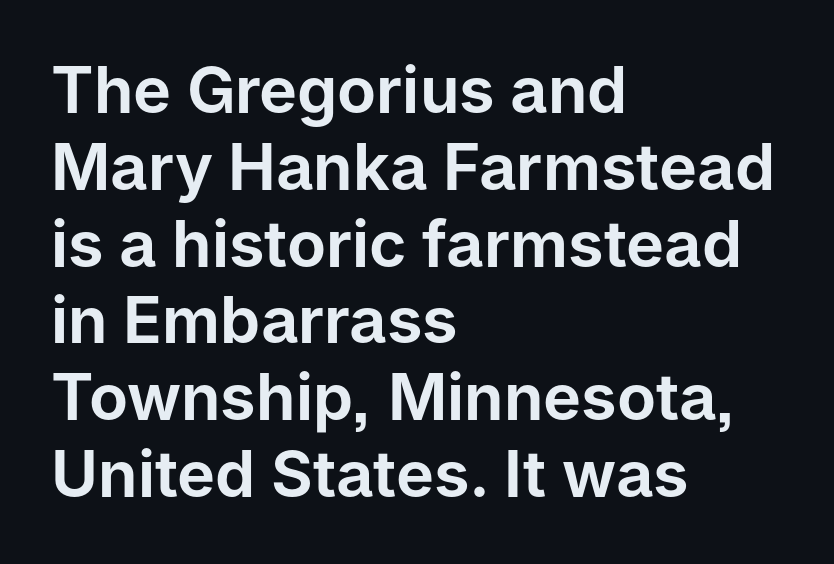
In terms of letterform style, serifs are entirely absent. Each row of text sits above clean, open space. Caption: standard tracking, unaltered. A typesetter would call this proportional, since set widths differ per character. The setting favours the left margin, as ordinary paragraphs usually do.
